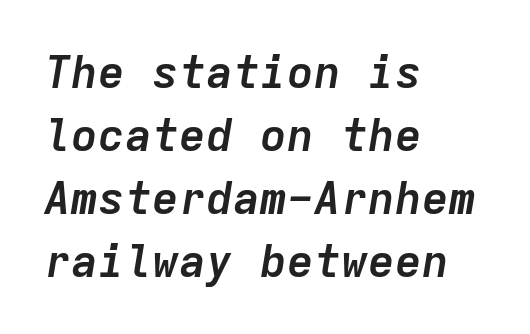
Q: Is the text bold? A: Yes.
Q: Is the text italic (slanted)? A: Yes, it leans right by about 9 degrees.
Q: Is the text underlined? A: No.
Q: How is the paragraph aligned? A: Left-aligned.
Q: Is the spacing between letters normal or unusually wide? A: Normal.
Q: Is the spacing between lines tight, normal or loose? A: Normal.
Q: Width (condensed, normal, or wide)? A: Normal.
Q: Stroke contrast? A: Low.
Q: x-height? A: Medium.
Q: Monospaced? A: Yes.
